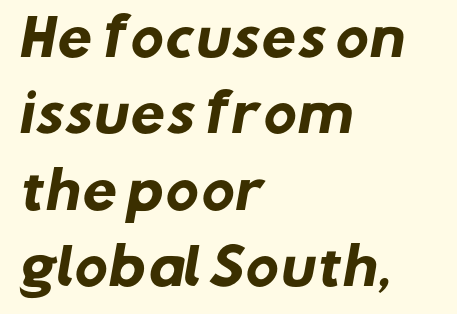
Check under the words: just untouched page. The compositor pushed each line to the left boundary. Summary of vertical rhythm: regular, with standard interline spacing. Is this a fixed-width face? No — the glyphs have proportional, varying widths. Honestly, the letter spacing is just normal — you wouldn't notice it. Set as a true bold cut, around the 700 mark.
